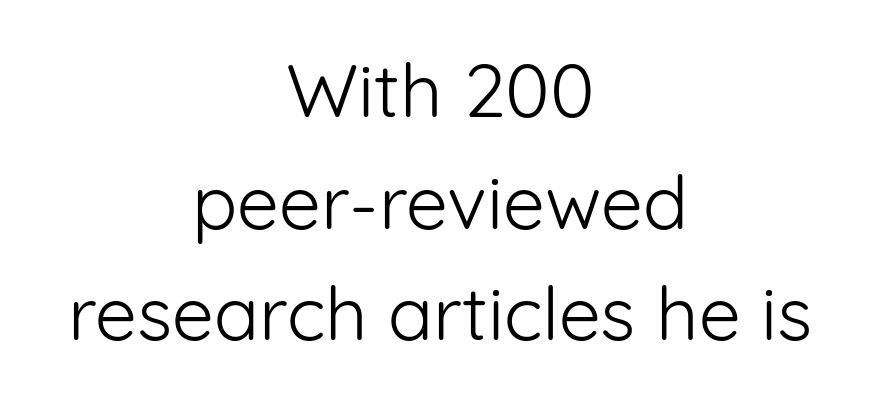
{"serif": "no", "italic": "no", "bold": "no", "weight": "light", "width": "normal", "stroke_contrast": "low", "x_height": "medium", "monospaced": "no", "underline": "no", "align": "center", "line_spacing": "normal", "line_spacing_ratio": 1.49, "letter_spacing": "normal", "letter_spacing_em": 0.0, "glyph_px": 75}
